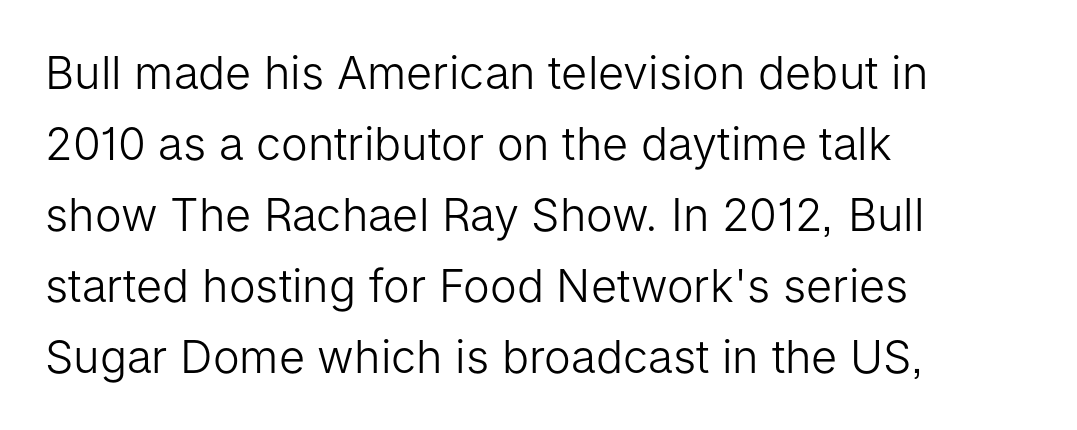
{"serif": "no", "italic": "no", "bold": "no", "weight": "light", "width": "normal", "stroke_contrast": "low", "x_height": "medium", "monospaced": "no", "underline": "no", "align": "left", "line_spacing": "normal", "line_spacing_ratio": 1.58, "letter_spacing": "normal", "letter_spacing_em": 0.0, "glyph_px": 45}
